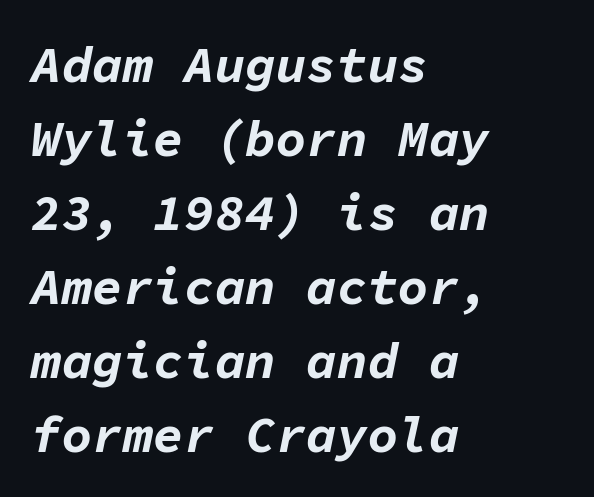
{"italic": "yes", "lean": "right", "slant_degrees": 11, "bold": "yes", "weight": "bold", "width": "normal", "stroke_contrast": "low", "x_height": "medium", "monospaced": "yes", "underline": "no", "align": "left", "line_spacing": "normal", "line_spacing_ratio": 1.45, "letter_spacing": "normal", "letter_spacing_em": 0.0, "glyph_px": 51}
